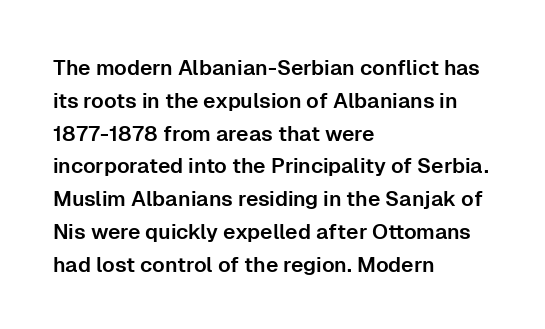
Whoever set this chose a conventional vertical rhythm. Quick note: not italic, upright. Only glyphs here, with clear space below each row. The horizontal fit of the characters is conventional and even. Notice how the passage keeps a crisp vertical edge on the left only.
